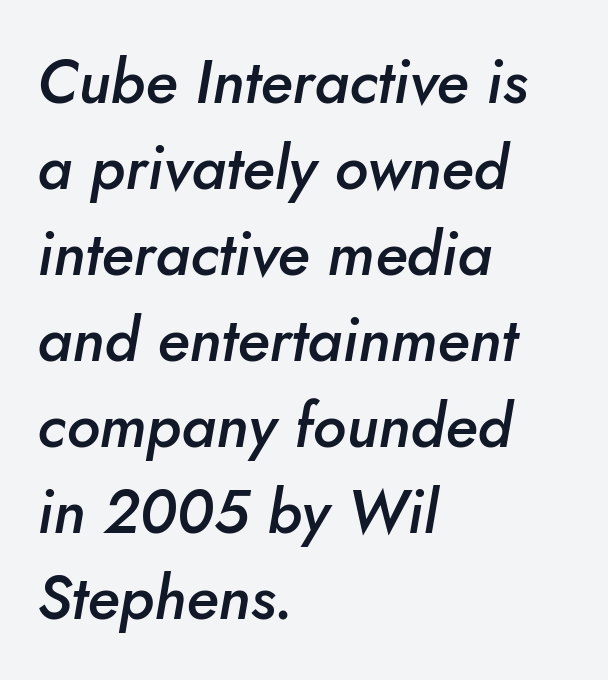
Q: Is the text bold? A: Semi-bold.
Q: Is the text italic (slanted)? A: Yes, it leans right by about 10 degrees.
Q: Is the text underlined? A: No.
Q: How is the paragraph aligned? A: Left-aligned.
Q: Is the spacing between letters normal or unusually wide? A: Normal.
Q: Is the spacing between lines tight, normal or loose? A: Normal.
Q: Width (condensed, normal, or wide)? A: Normal.
Q: Stroke contrast? A: Low.
Q: x-height? A: Small.
Q: Monospaced? A: No.
